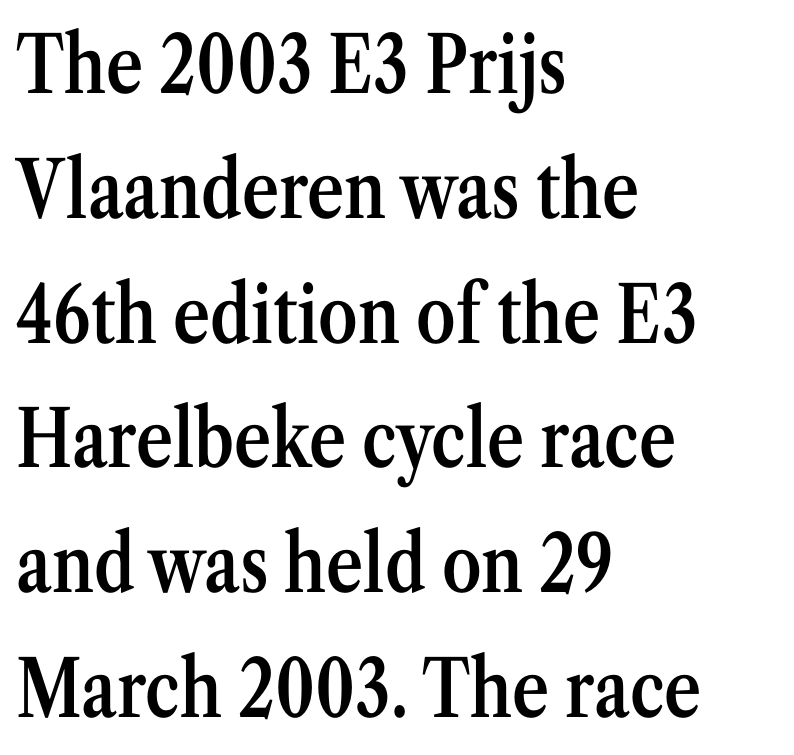
This sample keeps an unexceptional amount of space between lines. The letters advance in unequal steps, a hallmark of proportional type. Underline: absent. Yep, those are serifs on the letters.
